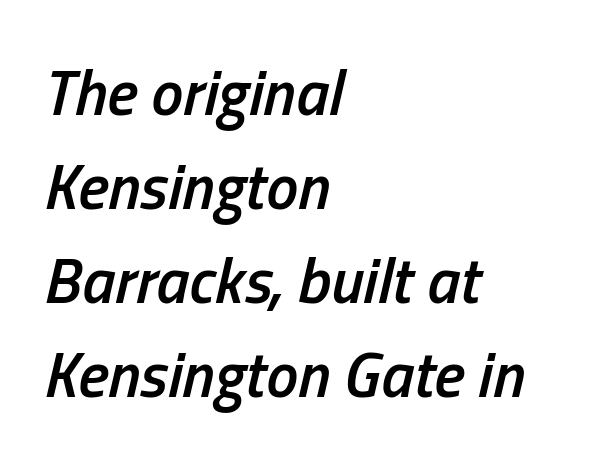
{"italic": "yes", "lean": "right", "slant_degrees": 13, "bold": "semi", "weight": "semibold", "width": "condensed", "stroke_contrast": "low", "x_height": "medium", "monospaced": "no", "underline": "no", "align": "left", "line_spacing": "normal", "line_spacing_ratio": 1.47, "letter_spacing": "normal", "letter_spacing_em": 0.0, "glyph_px": 64}
